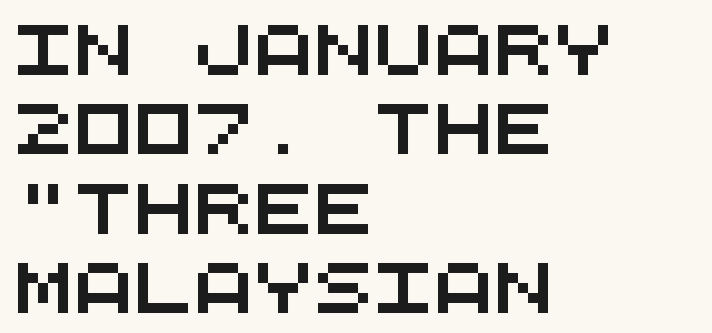
A typesetter would call this zero additional tracking. Think of a typewriter: that constant character pitch is what you see here. Each line starts at the same left margin while the right side varies. Nobody drew a line under any word here.
